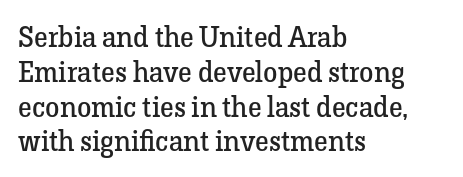
{"serif": "yes", "italic": "no", "bold": "no", "weight": "regular", "width": "normal", "stroke_contrast": "low", "x_height": "medium", "monospaced": "no", "underline": "no", "align": "left", "line_spacing_ratio": 1.2, "letter_spacing": "normal", "letter_spacing_em": 0.0, "glyph_px": 29}
